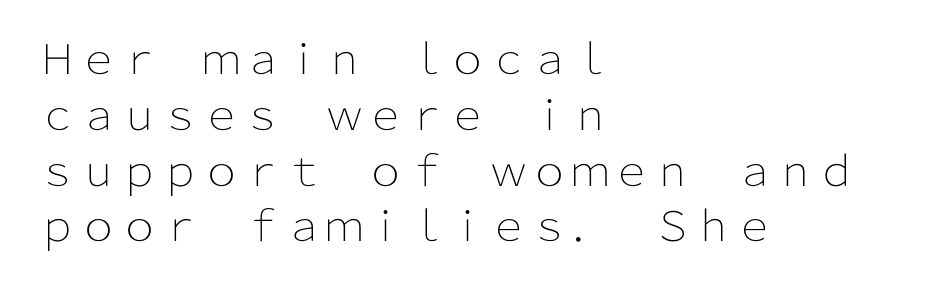
Q: Is the text bold? A: No.
Q: Is the text italic (slanted)? A: No, it is upright.
Q: Is the typeface a serif or a sans-serif typeface? A: Sans-serif.
Q: Is the text underlined? A: No.
Q: How is the paragraph aligned? A: Left-aligned.
Q: Is the spacing between letters normal or unusually wide? A: Normal.
Q: Is the spacing between lines tight, normal or loose? A: Normal.
Q: Width (condensed, normal, or wide)? A: Normal.
Q: Stroke contrast? A: Low.
Q: x-height? A: Medium.
Q: Monospaced? A: No.
